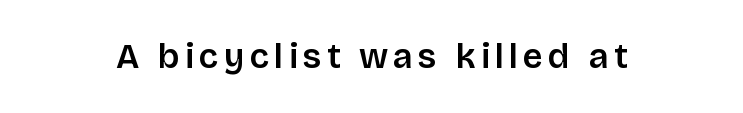
The image shows 35 px semibold sans-serif type, upright; set not underlined; low stroke contrast and a large x-height.
